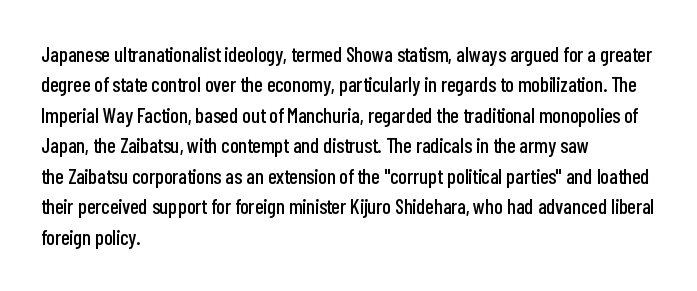
The image shows 21 px text type, upright; set left-aligned, normal line spacing (1.45x), normal letter spacing, not underlined.
